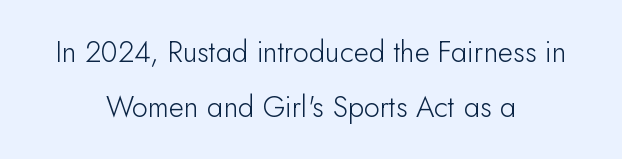
Clear beneath every line of the passage. A typesetter would call this proportional, since set widths differ per character. The typography opts for an upright posture over an oblique one. Characters follow at the spacing the type designer built in. Each new line begins a long way beneath the previous one. Weight class: somewhere from thin through regular.
